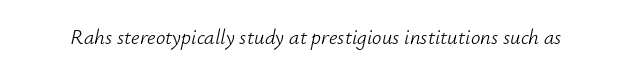
Each word holds together tightly as a unit, with standard inter-letter gaps. Style check: oblique. Lines of text with bare space underneath. Heaviness? Minimal to ordinary, like unemphasized prose.
